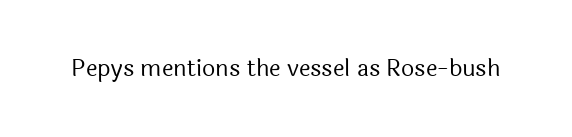
Q: Is the text bold? A: No.
Q: Is the text italic (slanted)? A: No, it is upright.
Q: Is the text underlined? A: No.
Q: Is the spacing between letters normal or unusually wide? A: Normal.
